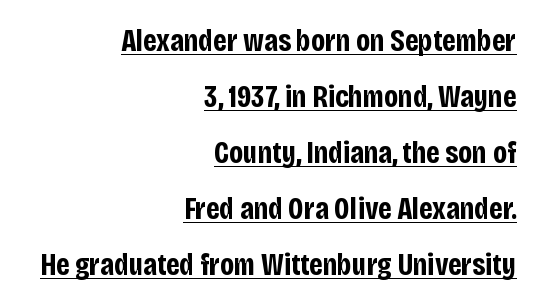
Q: Is the text bold? A: Yes.
Q: Is the text italic (slanted)? A: No, it is upright.
Q: Is the typeface a serif or a sans-serif typeface? A: Sans-serif.
Q: Is the text underlined? A: Yes.
Q: How is the paragraph aligned? A: Right-aligned.
Q: Is the spacing between letters normal or unusually wide? A: Normal.
Q: Width (condensed, normal, or wide)? A: Condensed.
Q: Stroke contrast? A: Low.
Q: x-height? A: Large.
Q: Monospaced? A: No.
